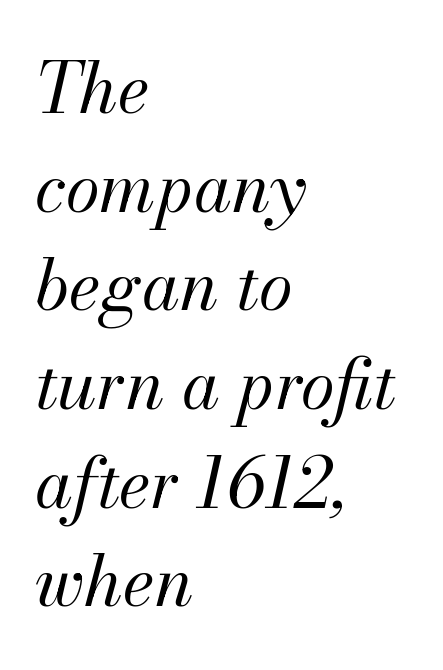
The image shows 69 px regular-weight type, italic (leaning right); set left-aligned, normal line spacing (1.43x), normal letter spacing, not underlined; medium stroke contrast and a small x-height.
